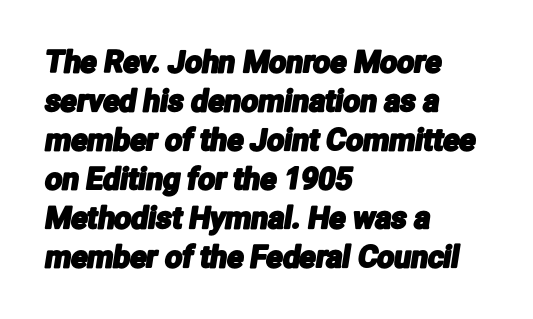
{"serif": "no", "width": "condensed", "stroke_contrast": "low", "x_height": "medium", "monospaced": "no", "underline": "no", "align": "left", "line_spacing": "normal", "line_spacing_ratio": 1.3, "letter_spacing": "normal", "letter_spacing_em": 0.0, "glyph_px": 30}
